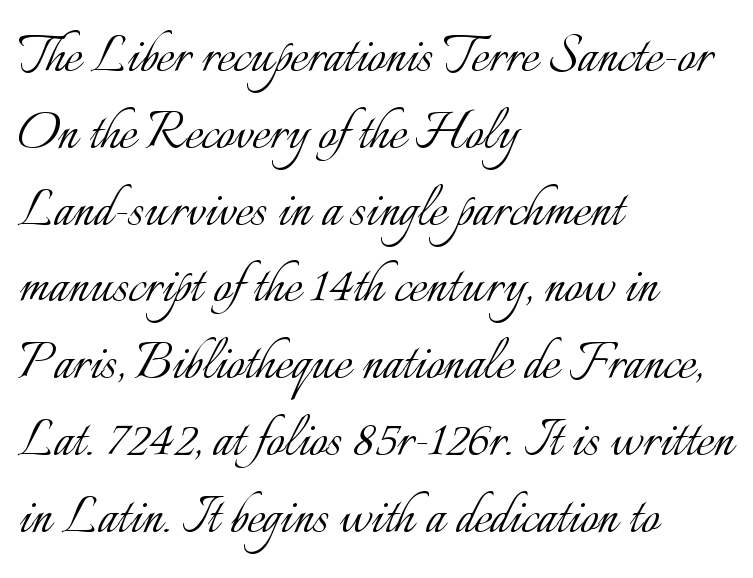
{"bold": "no", "weight": "light", "width": "normal", "stroke_contrast": "low", "x_height": "small", "monospaced": "no", "underline": "no", "align": "left", "line_spacing_ratio": 1.2, "letter_spacing": "normal", "letter_spacing_em": 0.0, "glyph_px": 64}
